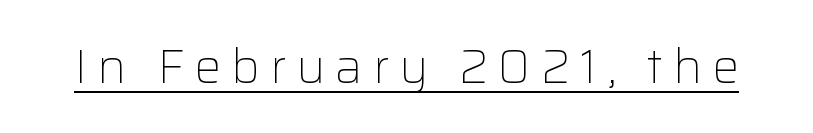
Words appear elongated and porous because spacing is wide. Ascenders rise straight up at ninety degrees. Weight: in the light-to-regular range. Descenders here cross a horizontal rule under the line.
